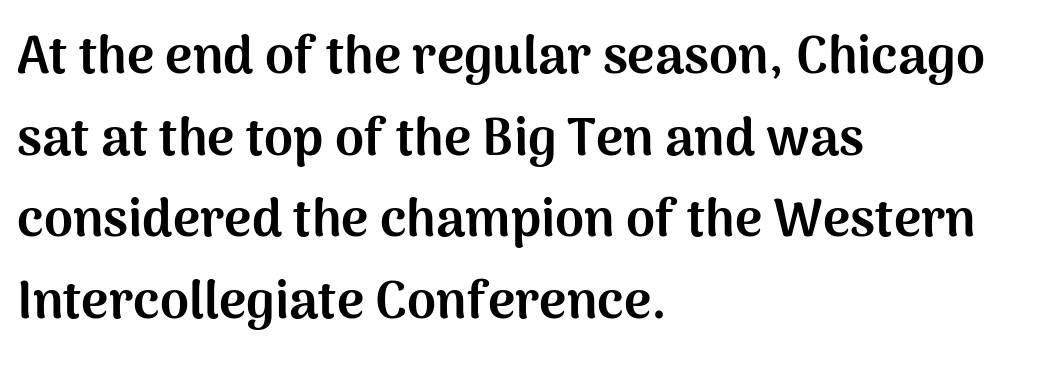
Q: Is the text bold? A: Yes.
Q: Is the text italic (slanted)? A: No, it is upright.
Q: Is the typeface a serif or a sans-serif typeface? A: Sans-serif.
Q: Is the text underlined? A: No.
Q: How is the paragraph aligned? A: Left-aligned.
Q: Is the spacing between letters normal or unusually wide? A: Normal.
Q: Is the spacing between lines tight, normal or loose? A: Normal.
Q: Width (condensed, normal, or wide)? A: Normal.
Q: Stroke contrast? A: Medium.
Q: x-height? A: Medium.
Q: Monospaced? A: No.
